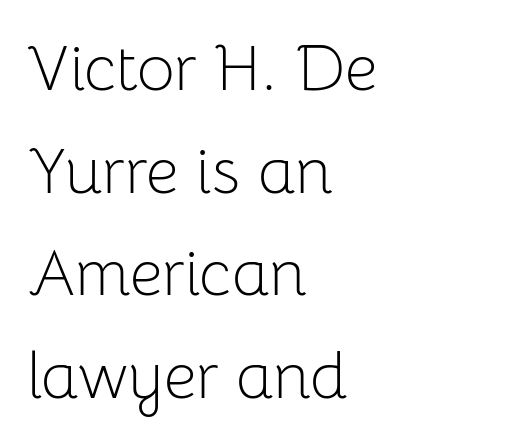
The image shows 65 px light sans-serif type, upright; set left-aligned, normal line spacing (1.58x), normal letter spacing, not underlined; low stroke contrast and a medium x-height.
